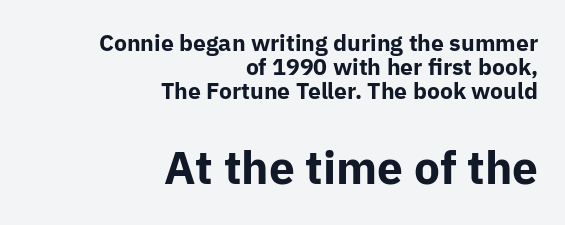
Q: Is the text bold? A: Yes.
Q: Is the text italic (slanted)? A: No, it is upright.
Q: Is the typeface a serif or a sans-serif typeface? A: Sans-serif.
Q: Is the text underlined? A: No.
Q: How is the paragraph aligned? A: Right-aligned.
Q: Is the spacing between letters normal or unusually wide? A: Normal.
Q: Is the spacing between lines tight, normal or loose? A: Tight.
Q: Which block of text is set in a larger size, the first (top) or the second (bottom)? A: The second (bottom) one.
Q: Width (condensed, normal, or wide)? A: Normal.
Q: Stroke contrast? A: Low.
Q: x-height? A: Medium.
Q: Monospaced? A: No.
